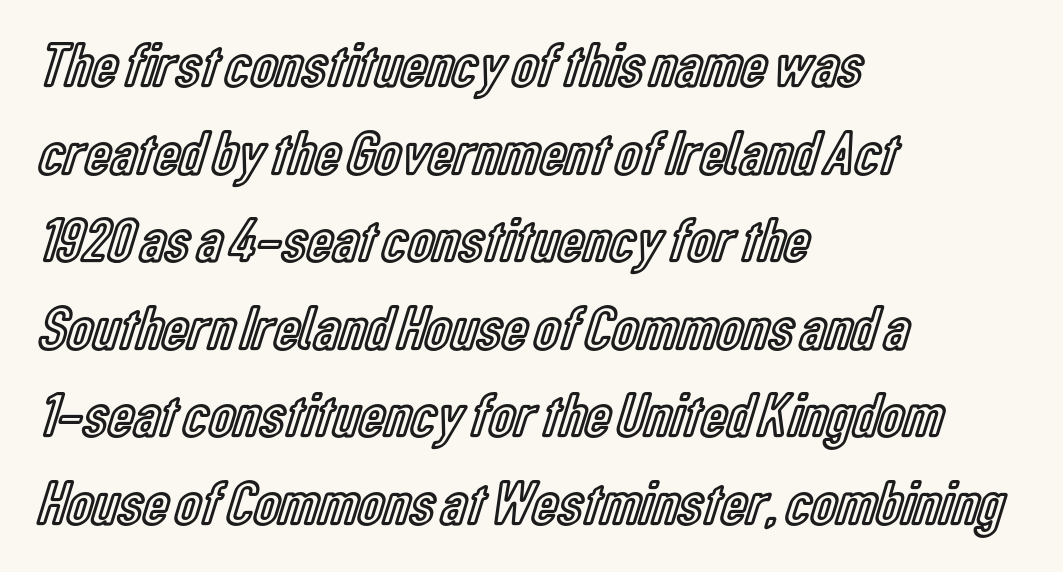
The text block is weighted toward the left margin, trailing off unevenly rightward. Underlining? Definitely not there. In terms of leading, this rendering sits right in the middle.
